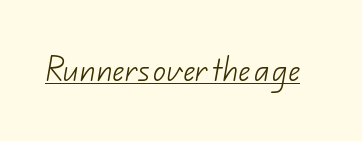
The image shows 26 px text type; set normal letter spacing, underlined.
